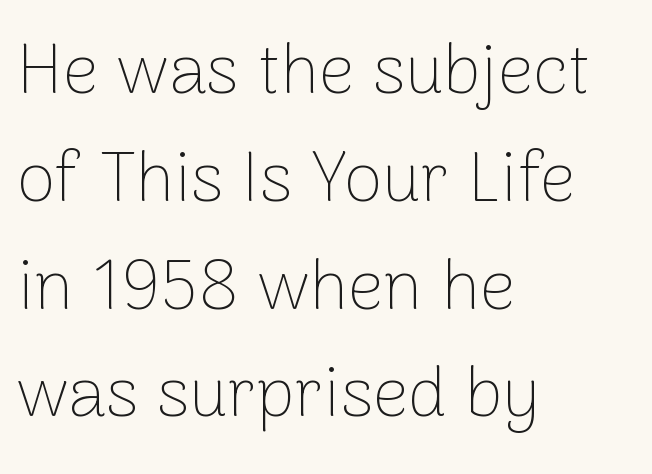
The image shows 70 px thin sans-serif type, upright; set left-aligned, normal line spacing (1.54x), normal letter spacing, not underlined; low stroke contrast and a medium x-height.
